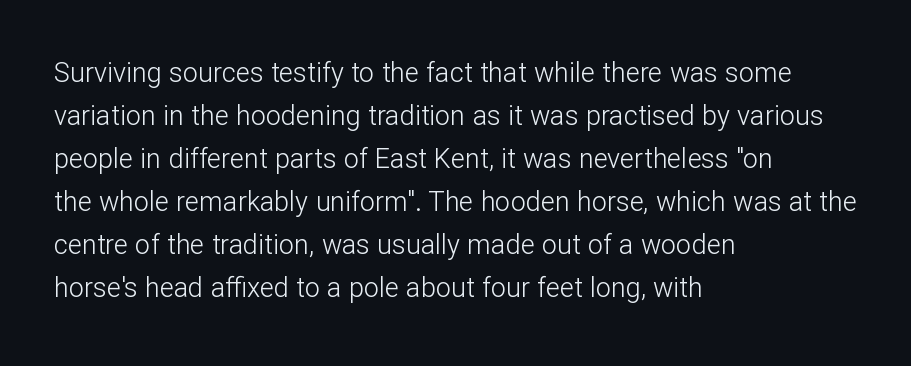
{"italic": "no", "bold": "no", "underline": "no", "align": "left", "line_spacing": "normal", "line_spacing_ratio": 1.59, "letter_spacing": "normal", "letter_spacing_em": 0.0, "glyph_px": 27}
